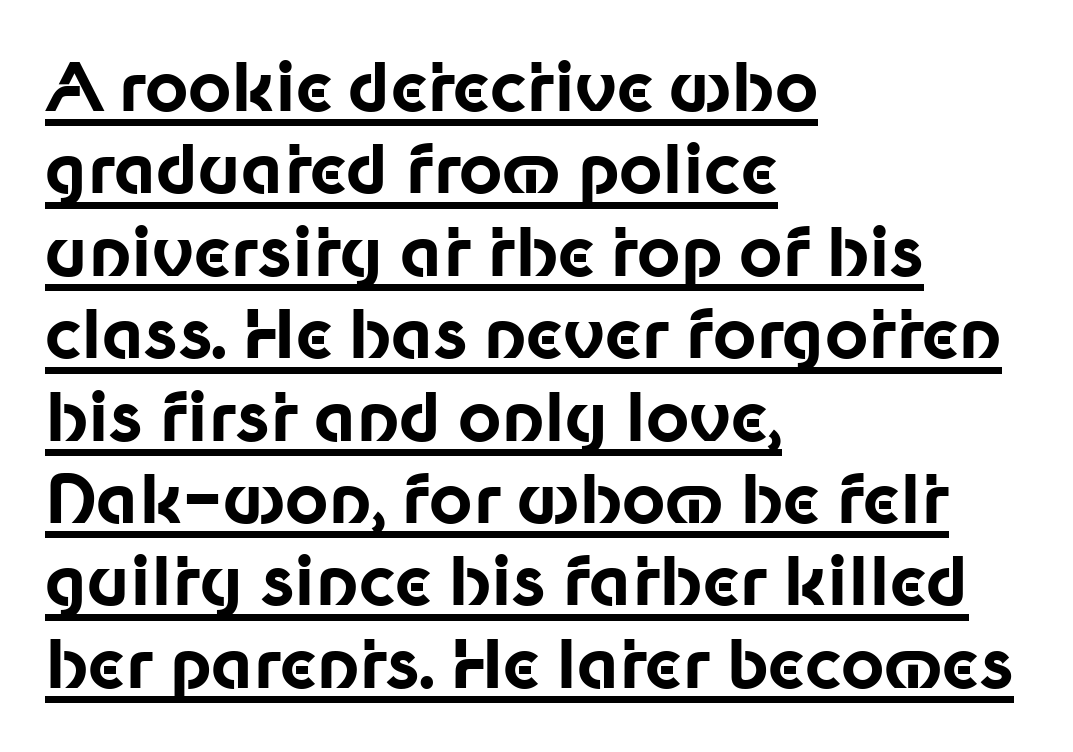
The image shows 67 px bold sans-serif type, upright; set left-aligned, line spacing 1.23x, normal letter spacing, underlined; low stroke contrast and a medium x-height.
